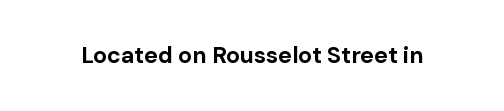
Notice how thick the strokes are: this is what a full bold looks like. In terms of letterspacing, this is plain default setting. The specimen omits any rule beneath the text block's lines. The lettering stays uniformly vertical, giving the passage a roman look.
